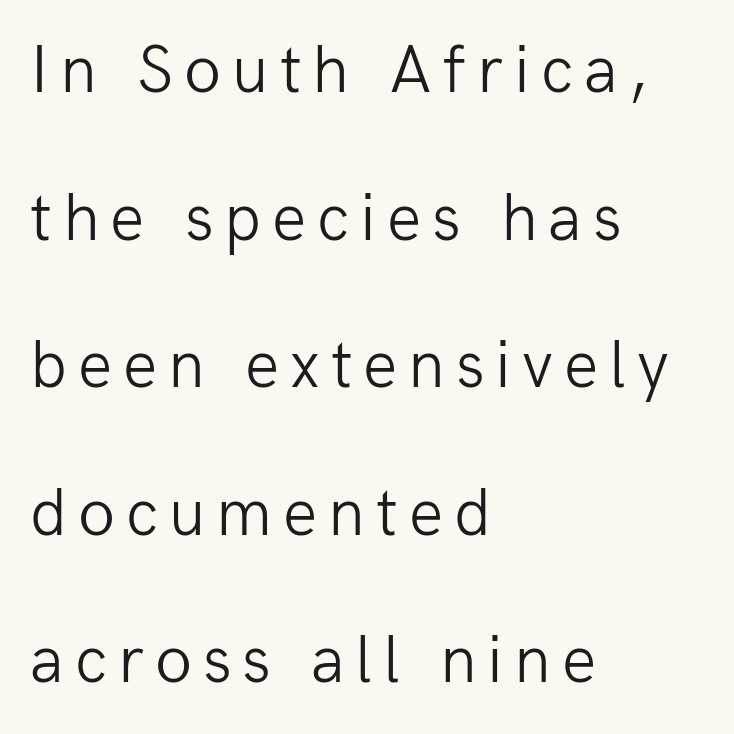
The font family rendered here belongs to the sans-serif group. Is this a fixed-width face? No — the glyphs have proportional, varying widths. A student would call this left alignment; a typographer would say flush left, rag right. Every stem runs plumb, perpendicular to the baseline.
